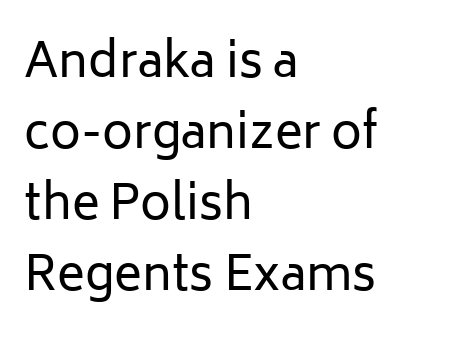
{"serif": "no", "italic": "no", "bold": "no", "weight": "regular", "width": "normal", "stroke_contrast": "low", "x_height": "medium", "monospaced": "no", "underline": "no", "align": "left", "line_spacing": "normal", "line_spacing_ratio": 1.51, "letter_spacing": "normal", "letter_spacing_em": 0.0, "glyph_px": 47}
